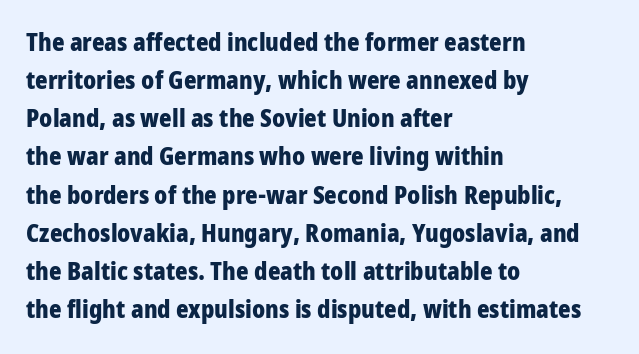
Any mark beneath the type? The region is blank. The letters stand upright; this is a roman face. The type is set solid horizontally, with unmodified tracking. Which margin do the lines hug? The left one — the right edge is uneven. The rendering uses a bold face; every stroke is thick and dark.
